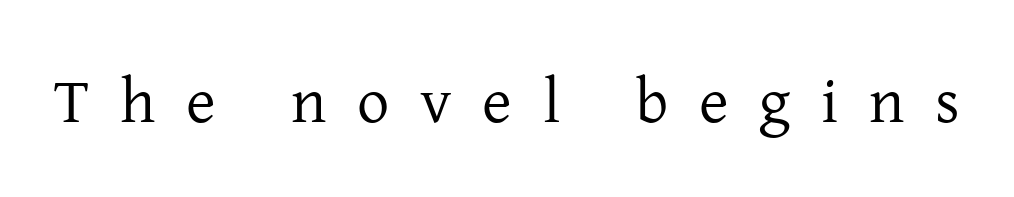
Letter spacing: wide. No word sits above an underline. Posture: vertical. The text was rendered using a seriffed face with decorative stroke endings. These lines are rendered in a variable-pitch font.
